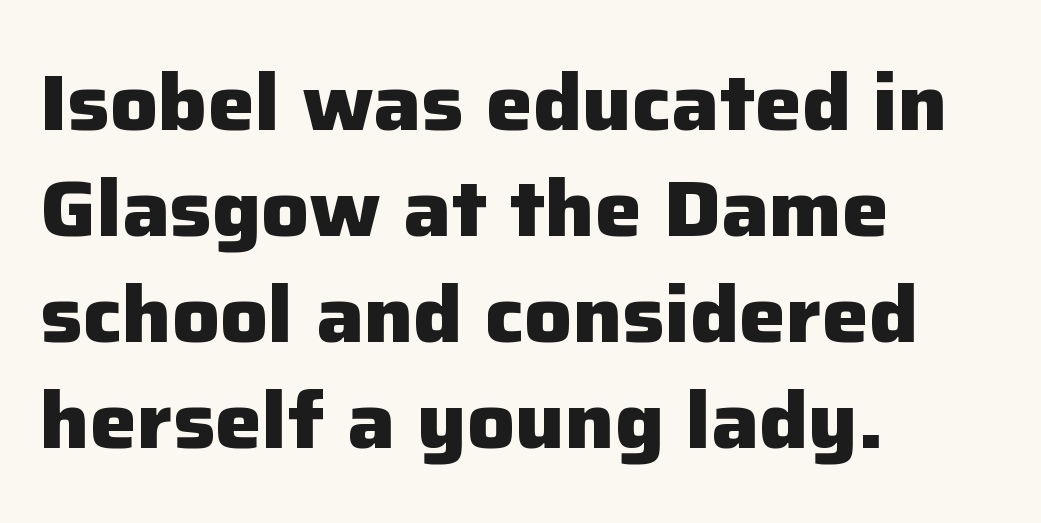
This rendering leaves character spacing at its baseline value. Heavy-handed strokes throughout: this text is bold. Ascenders rise straight up at ninety degrees. The text block is weighted toward the left margin, trailing off unevenly rightward. Here the designer chose a conventional face with non-uniform glyph widths.
